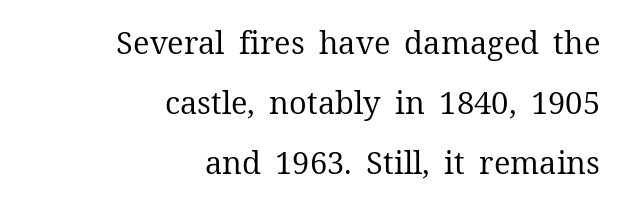
The image shows 31 px regular-weight serif type, upright; set right-aligned, loose line spacing (1.93x), normal letter spacing, not underlined; medium stroke contrast and a medium x-height.
